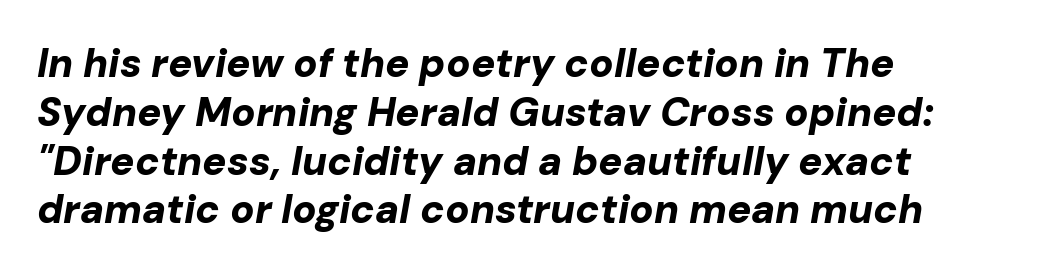
{"italic": "yes", "lean": "right", "slant_degrees": 10, "bold": "yes", "weight": "bold", "width": "normal", "stroke_contrast": "low", "x_height": "medium", "monospaced": "no", "underline": "no", "align": "left", "line_spacing_ratio": 1.22, "letter_spacing": "normal", "letter_spacing_em": 0.0, "glyph_px": 40}
